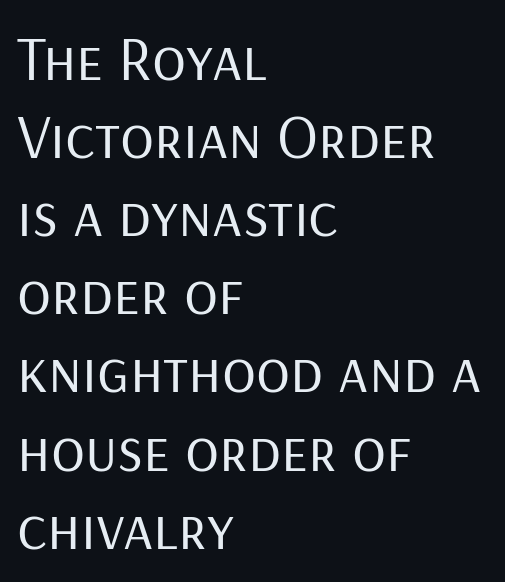
One-word summary of the alignment: left. You could call the tracking neutral — neither tight nor loose. Italic? Not at all — the glyphs are vertical. Spacing verdict: proportional, widths tailored to each character. Typographically, this falls in the sans-serif category.
